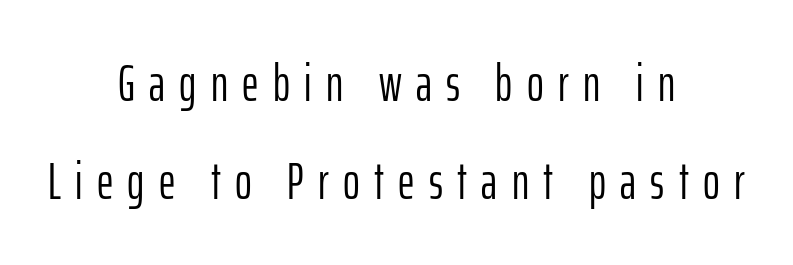
The image shows 51 px light, condensed sans-serif type, upright; set centered, loose line spacing (1.92x), unusually wide letter spacing (+0.28 em), not underlined; low stroke contrast and a medium x-height.
